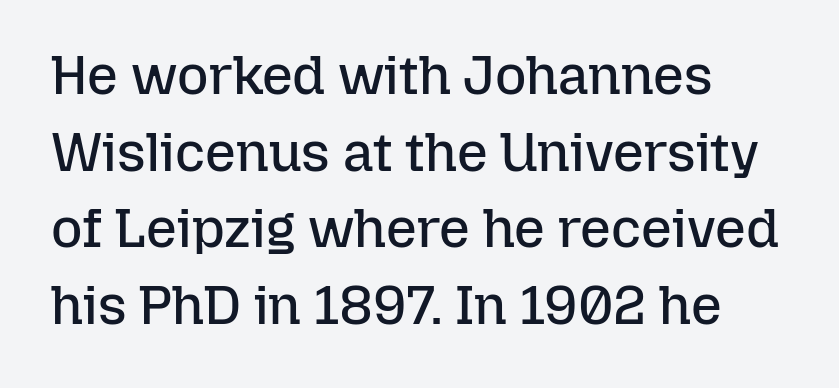
{"italic": "no", "bold": "no", "weight": "regular", "width": "normal", "stroke_contrast": "low", "x_height": "medium", "monospaced": "no", "underline": "no", "align": "left", "line_spacing": "normal", "line_spacing_ratio": 1.42, "letter_spacing": "normal", "letter_spacing_em": 0.0, "glyph_px": 54}
